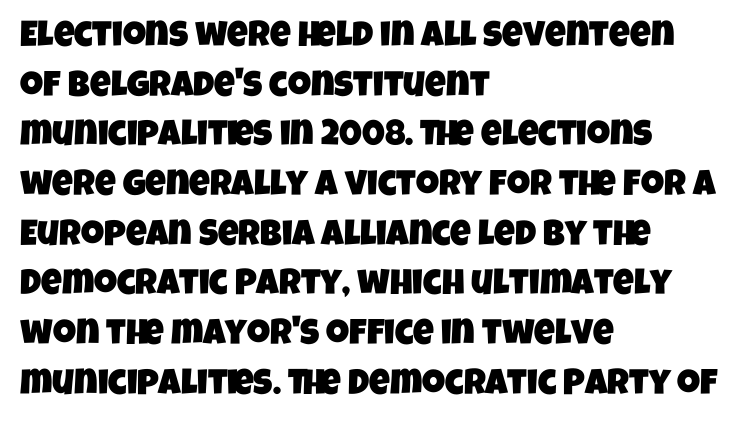
The image shows 36 px condensed sans-serif type; set left-aligned, normal line spacing (1.38x), normal letter spacing, not underlined; low stroke contrast and a large x-height.
